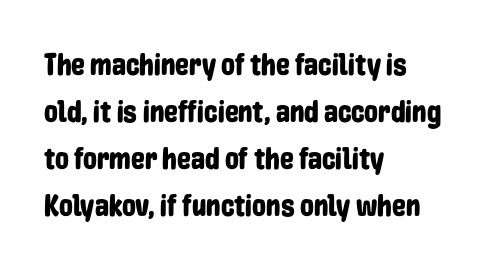
The rendering uses a moderate line-height, typical for paragraphs. Does the copy run flush right? No — it runs flush left. Does the lettering tilt? It doesn't — this is upright. Quick note: underline off.
